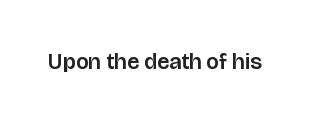
Tall strokes in this sample are plumb rather than angled. Short note: letters normally spaced. Lines of text with bare space underneath.
